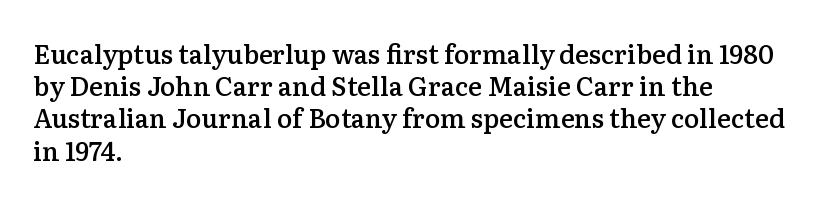
The image shows 26 px text type, upright; set left-aligned, line spacing 1.24x, normal letter spacing, not underlined.
